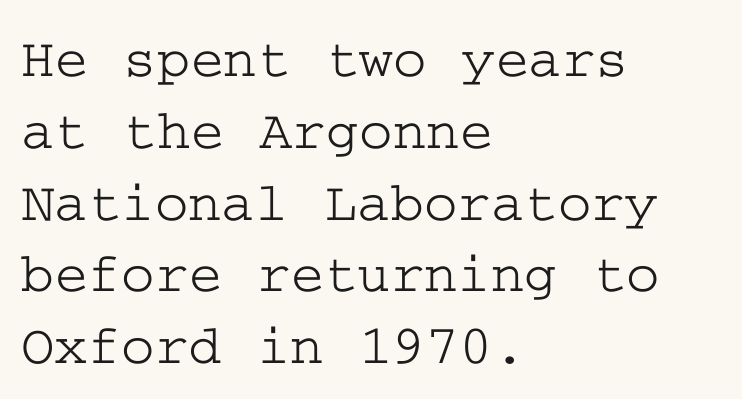
The image shows 57 px wide serif type, upright; set left-aligned, normal line spacing (1.26x), normal letter spacing, not underlined; low stroke contrast and a medium x-height.
